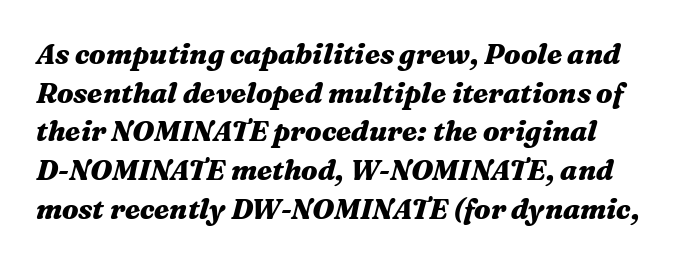
The glyphs have the mass of a bold cut. Plain, unruled lines of type. Rendered with sloped, italic letterforms. The rows are spaced the way most documents space them. The letters sit at their default tracking, neither squeezed nor spread. Each letter keeps its own natural width here, so spacing adapts to shape.
